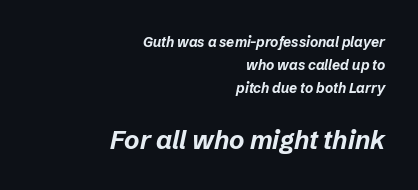
Q: Is the text bold? A: Yes.
Q: Is the text italic (slanted)? A: Yes, it leans right by about 12 degrees.
Q: Is the text underlined? A: No.
Q: How is the paragraph aligned? A: Right-aligned.
Q: Is the spacing between letters normal or unusually wide? A: Normal.
Q: Is the spacing between lines tight, normal or loose? A: Normal.
Q: Which block of text is set in a larger size, the first (top) or the second (bottom)? A: The second (bottom) one.
